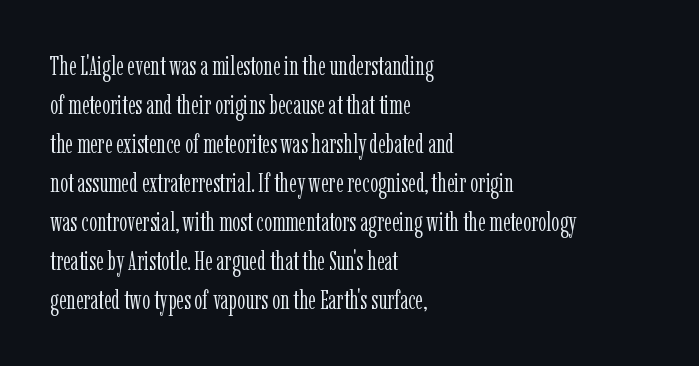
Q: Is the text bold? A: No.
Q: Is the text italic (slanted)? A: No, it is upright.
Q: Is the text underlined? A: No.
Q: How is the paragraph aligned? A: Left-aligned.
Q: Is the spacing between letters normal or unusually wide? A: Normal.
Q: Is the spacing between lines tight, normal or loose? A: Normal.
